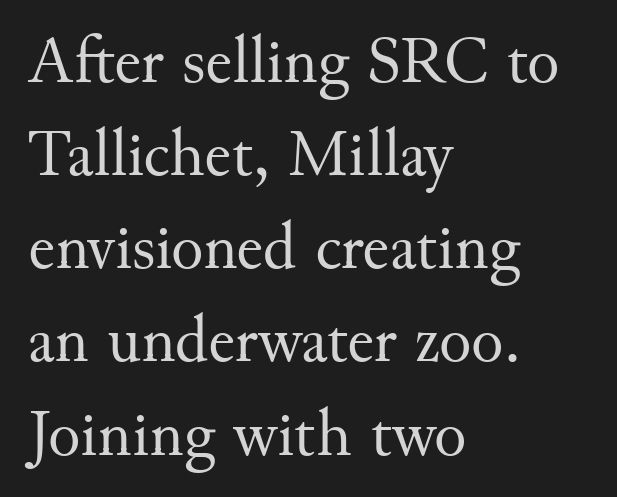
Q: Is the text bold? A: No.
Q: Is the text italic (slanted)? A: No, it is upright.
Q: Is the typeface a serif or a sans-serif typeface? A: Serif.
Q: Is the text underlined? A: No.
Q: How is the paragraph aligned? A: Left-aligned.
Q: Is the spacing between letters normal or unusually wide? A: Normal.
Q: Is the spacing between lines tight, normal or loose? A: Normal.
Q: Width (condensed, normal, or wide)? A: Normal.
Q: Stroke contrast? A: Medium.
Q: x-height? A: Small.
Q: Monospaced? A: No.
